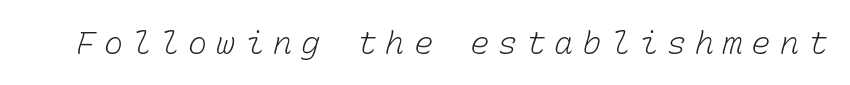
The image shows 32 px light type, monospaced; set unusually wide letter spacing (+0.28 em), not underlined; low stroke contrast and a medium x-height.
